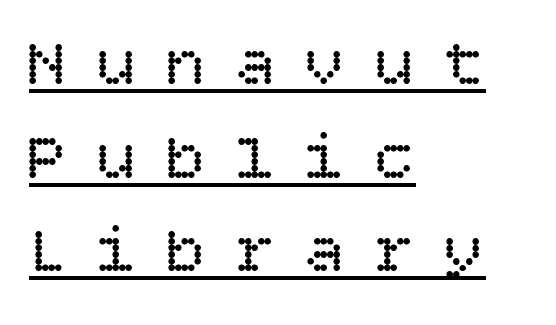
The image shows 65 px regular-weight type, upright; set left-aligned, normal line spacing (1.44x), unusually wide letter spacing (+0.47 em), underlined; low stroke contrast and a large x-height.
